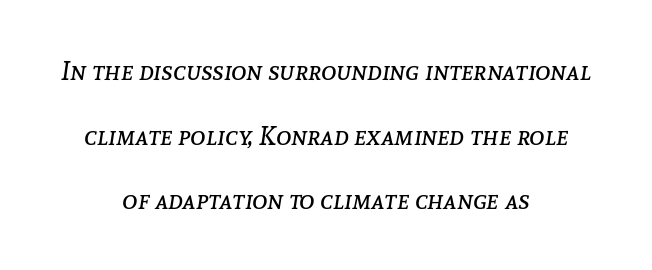
Lines of text with bare space underneath. A typesetter would call this leading open, well beyond the default. This reads as an unemphasized weight, regular at the heaviest. Style check: oblique. This sample is center-justified, so both line endings float freely.
